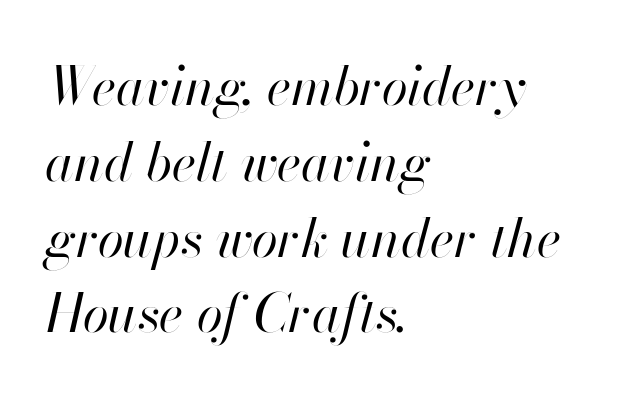
{"italic": "yes", "lean": "right", "slant_degrees": 13, "bold": "no", "weight": "regular", "width": "normal", "stroke_contrast": "high", "x_height": "small", "monospaced": "no", "underline": "no", "align": "left", "line_spacing": "normal", "line_spacing_ratio": 1.43, "letter_spacing": "normal", "letter_spacing_em": 0.0, "glyph_px": 53}
